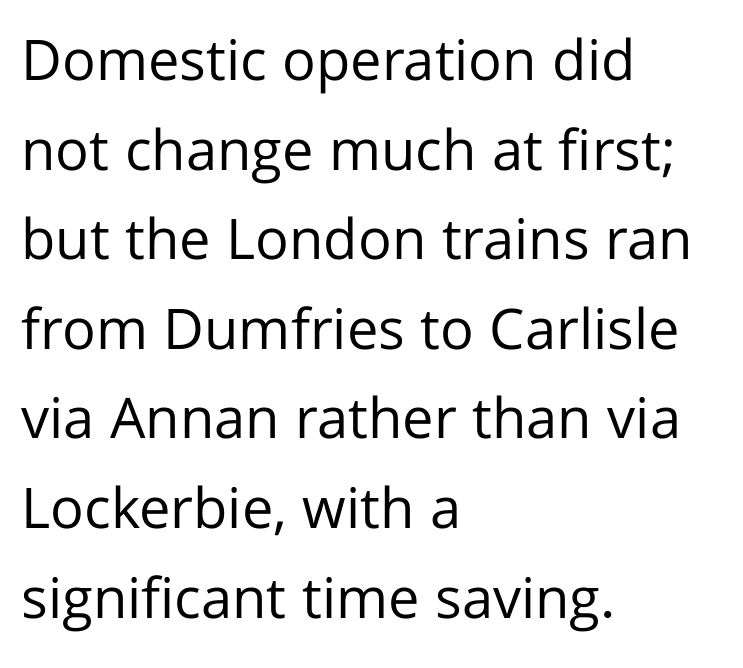
The image shows 56 px regular-weight sans-serif type, upright; set left-aligned, normal line spacing (1.6x), normal letter spacing, not underlined; low stroke contrast and a medium x-height.
